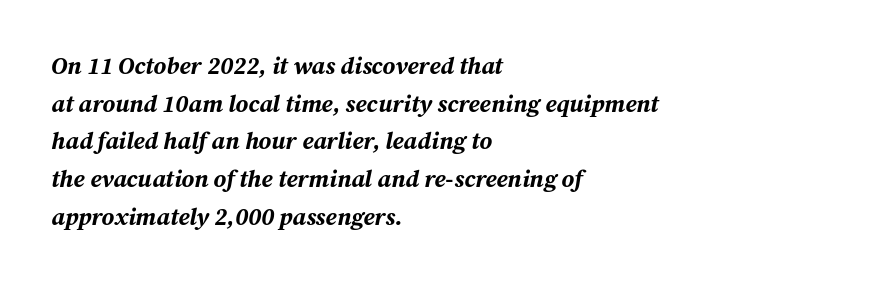
You'd pick this weight for a headline — it's a proper bold. Type without underlining. Horizontal alignment here is leftward, the default for most running prose. The face used here is rendered with its standard letterfit. The space between consecutive lines is moderate.
